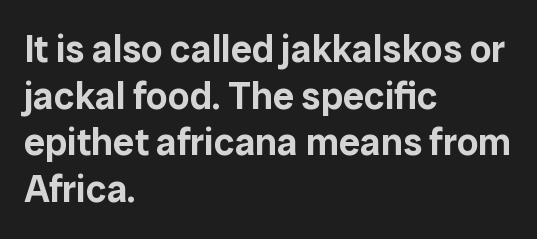
Q: Is the text italic (slanted)? A: No, it is upright.
Q: Is the typeface a serif or a sans-serif typeface? A: Sans-serif.
Q: Is the text underlined? A: No.
Q: How is the paragraph aligned? A: Left-aligned.
Q: Is the spacing between letters normal or unusually wide? A: Normal.
Q: Width (condensed, normal, or wide)? A: Normal.
Q: Stroke contrast? A: Low.
Q: x-height? A: Medium.
Q: Monospaced? A: No.
